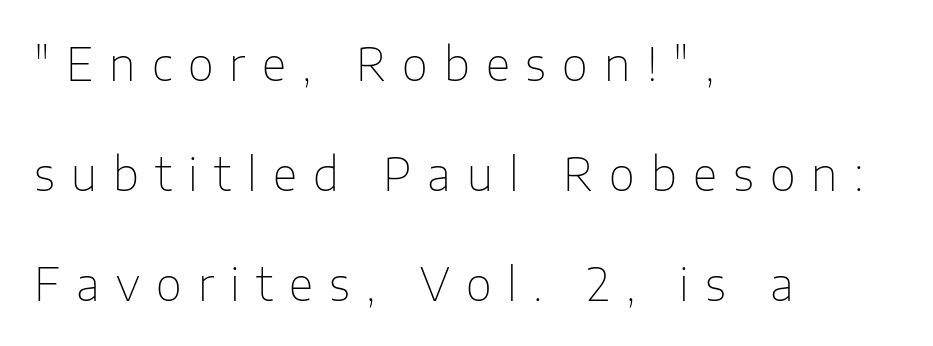
{"serif": "no", "italic": "no", "bold": "no", "weight": "thin", "width": "normal", "stroke_contrast": "low", "x_height": "medium", "monospaced": "no", "underline": "no", "align": "left", "line_spacing": "loose", "line_spacing_ratio": 2.45, "letter_spacing": "wide", "letter_spacing_em": 0.36, "glyph_px": 45}
